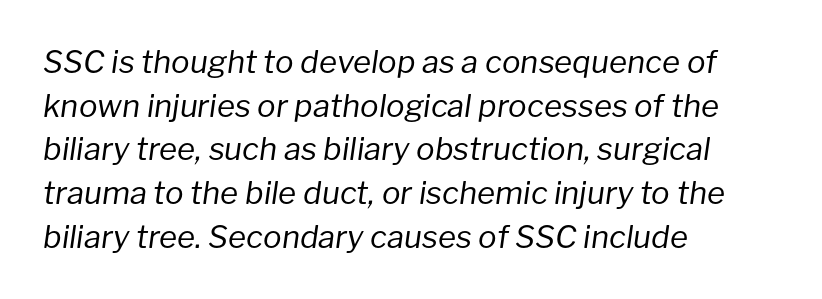
The image shows 31 px regular-weight type, italic (leaning right); set left-aligned, normal line spacing (1.41x), normal letter spacing, not underlined; low stroke contrast and a medium x-height.
